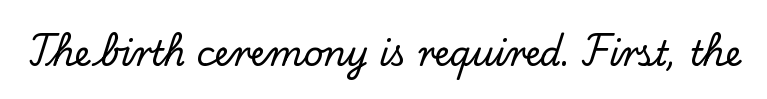
{"serif": "yes", "width": "normal", "stroke_contrast": "low", "x_height": "small", "monospaced": "no", "underline": "no", "letter_spacing": "normal", "letter_spacing_em": 0.0, "glyph_px": 34}
